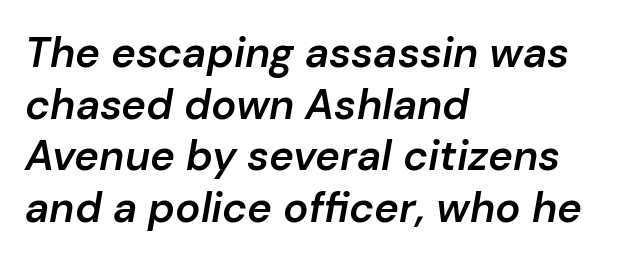
Q: Is the text bold? A: Semi-bold.
Q: Is the text italic (slanted)? A: Yes, it leans right by about 10 degrees.
Q: Is the text underlined? A: No.
Q: How is the paragraph aligned? A: Left-aligned.
Q: Is the spacing between letters normal or unusually wide? A: Normal.
Q: Width (condensed, normal, or wide)? A: Normal.
Q: Stroke contrast? A: Low.
Q: x-height? A: Medium.
Q: Monospaced? A: No.
